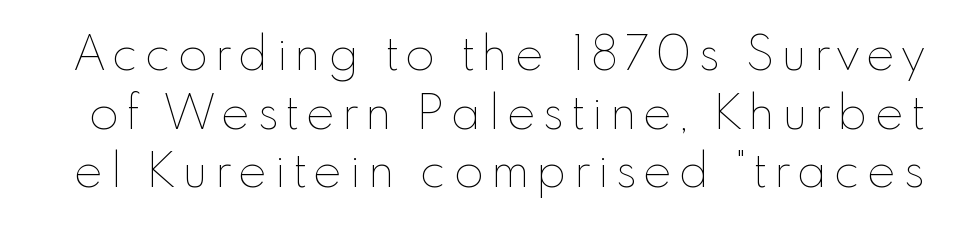
The image shows 48 px thin type, upright; set line spacing 1.22x, not underlined; low stroke contrast and a small x-height.
